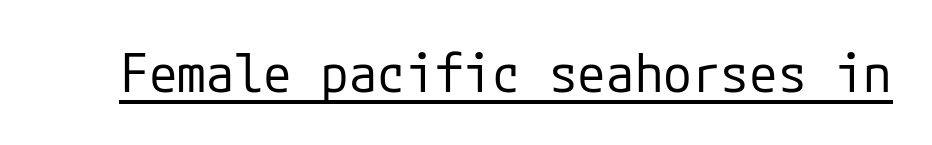
Ordinary non-slanted type is in use. Notice how a bar underscores the lettering throughout. The glyphs in this specimen are sans serif. Caption: face not bold, strokes unweighted. Tracking here is standard; glyphs follow each other at the usual distance.
